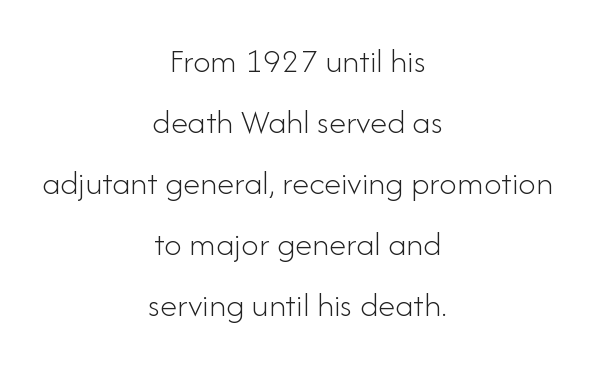
Upright lettering throughout. The strokes carry an ordinary text weight at most. Where is the straight margin? There isn't one; the lines are centered. Each letter keeps its own natural width here, so spacing adapts to shape.
